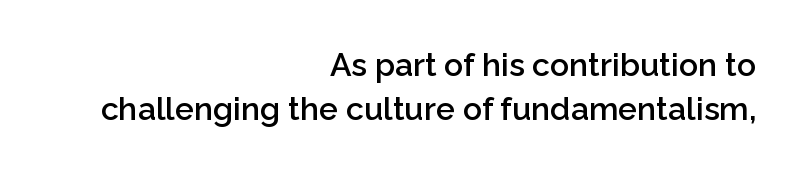
The rendering uses natural spacing where letterforms have individual widths. The typography opts for an upright posture over an oblique one. Does the type have serifs? No, each stem ends abruptly. The strokes are fattened partway — semibold, not bold.
